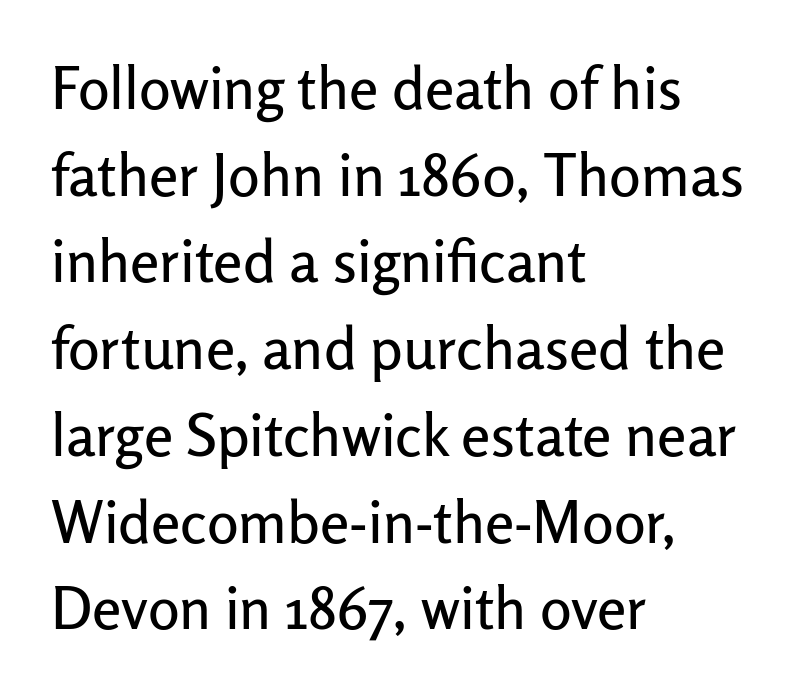
Q: Is the text italic (slanted)? A: No, it is upright.
Q: Is the typeface a serif or a sans-serif typeface? A: Sans-serif.
Q: Is the text underlined? A: No.
Q: How is the paragraph aligned? A: Left-aligned.
Q: Is the spacing between letters normal or unusually wide? A: Normal.
Q: Is the spacing between lines tight, normal or loose? A: Normal.
Q: Width (condensed, normal, or wide)? A: Normal.
Q: Stroke contrast? A: Low.
Q: x-height? A: Medium.
Q: Monospaced? A: No.
